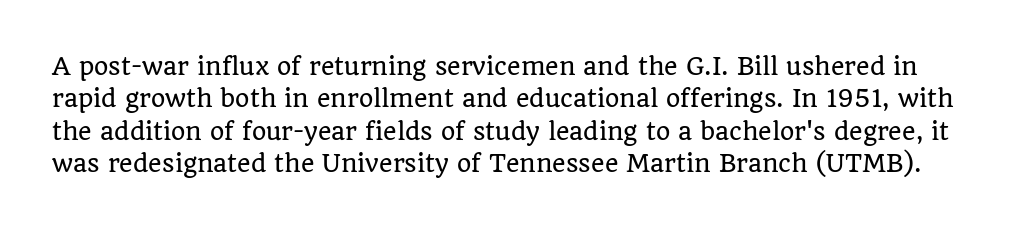
This is the regular roman posture of the typeface. This sample uses plain, unmodified letter spacing. Vertically, the passage feels balanced, rows spaced as you'd expect. Decoration check: the copy has no underline.
